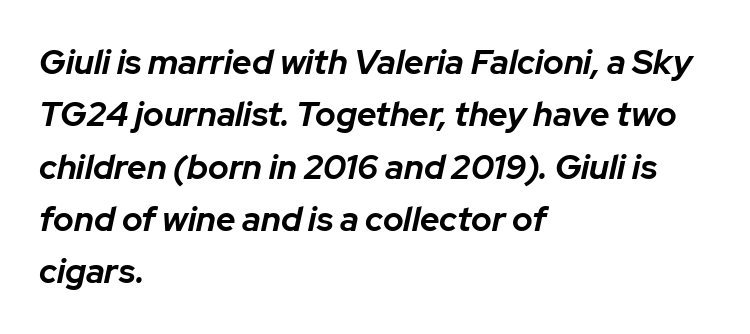
{"italic": "yes", "lean": "right", "slant_degrees": 12, "bold": "yes", "weight": "bold", "width": "normal", "stroke_contrast": "low", "x_height": "medium", "monospaced": "no", "underline": "no", "align": "left", "line_spacing": "normal", "line_spacing_ratio": 1.54, "letter_spacing": "normal", "letter_spacing_em": 0.0, "glyph_px": 34}
